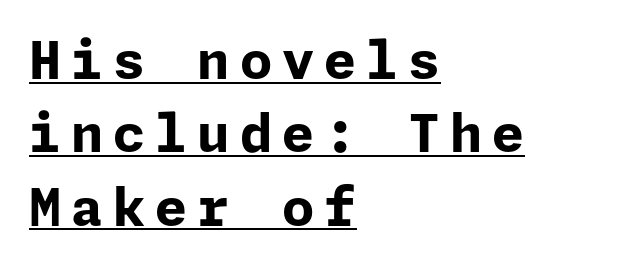
Vertical spacing — default. Each line starts at the same left margin while the right side varies. Is there any slant? The stems are plumb. Compared with undecorated copy, this sample adds a rule below the words.
